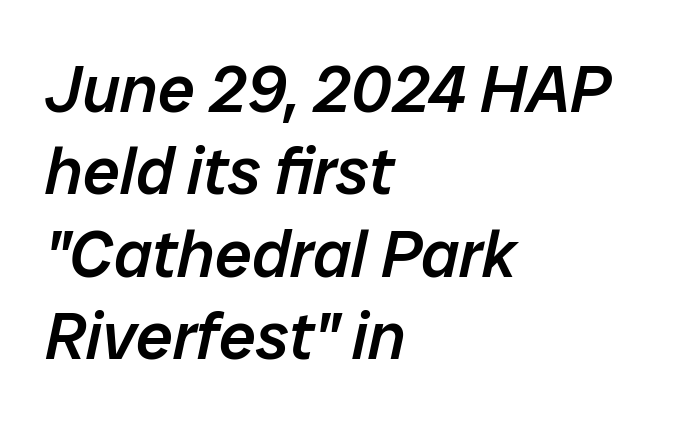
A typesetter would call this zero additional tracking. Its strokes are somewhat broadened, the hallmark of semibold type. The zone under the glyphs is completely vacant. You can tell it's italic because the verticals aren't actually vertical. One glance says typical: line gaps are just what's usual.
